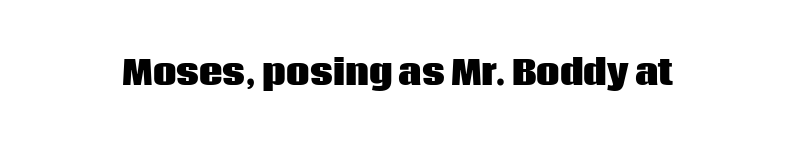
Quick note: underline off. Nobody touched the tracking dial on this one. Serifs: no, the terminals of the letterforms are clean. The face used here has the dense, thick strokes of a bold.
